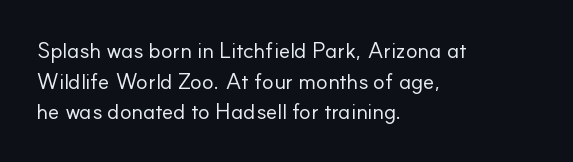
{"italic": "no", "bold": "no", "underline": "no", "align": "left", "line_spacing": "normal", "line_spacing_ratio": 1.39, "letter_spacing": "normal", "letter_spacing_em": 0.0, "glyph_px": 22}
